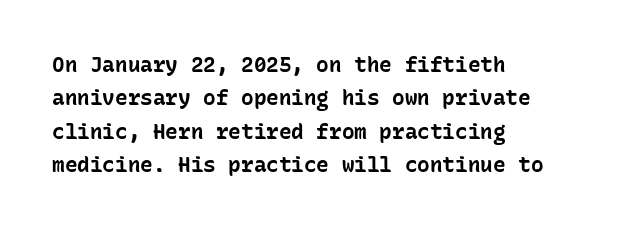
The lines sit at an ordinary, default distance from one another. Bare-footed words on every line. The rendering uses a bold face; every stroke is thick and dark. Posture: upright roman.
